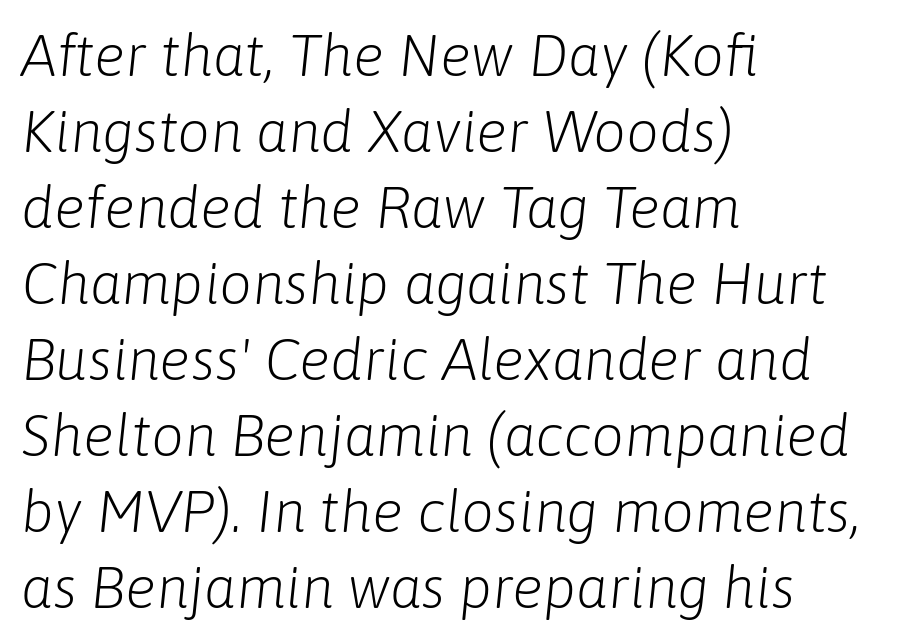
The image shows 58 px light type, italic (leaning right); set left-aligned, normal line spacing (1.31x), normal letter spacing, not underlined; low stroke contrast and a medium x-height.
